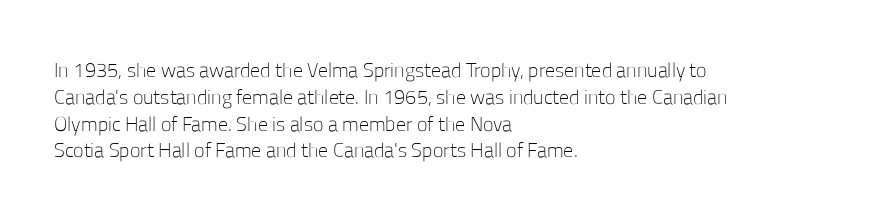
{"italic": "no", "bold": "no", "underline": "no", "align": "left", "line_spacing": "normal", "line_spacing_ratio": 1.34, "letter_spacing": "normal", "letter_spacing_em": 0.0, "glyph_px": 20}
